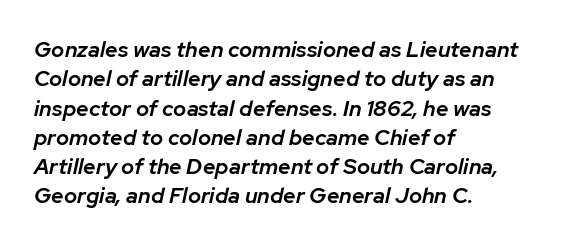
{"italic": "yes", "lean": "right", "slant_degrees": 12, "bold": "semi", "underline": "no", "align": "left", "line_spacing": "normal", "line_spacing_ratio": 1.33, "letter_spacing": "normal", "letter_spacing_em": 0.0, "glyph_px": 22}
